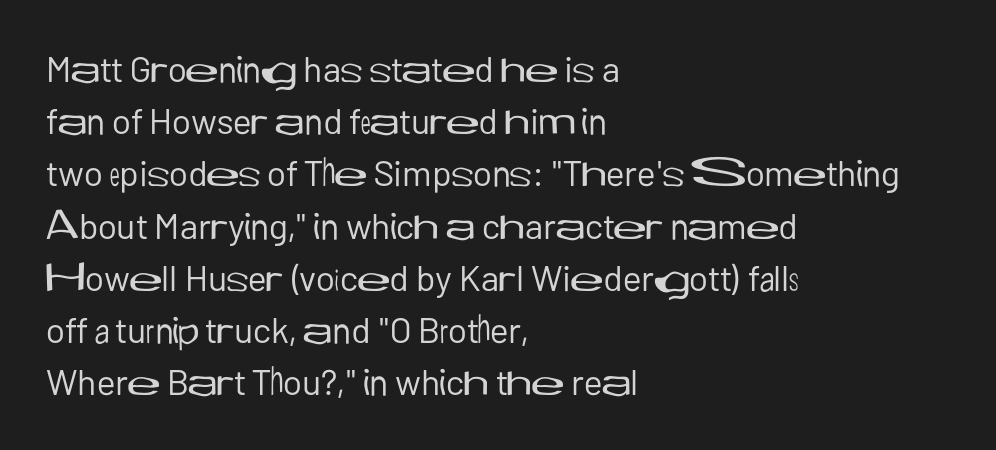
Descenders are the only things crossing below the line. A normal amount of white space separates one row of letters from the next. Ascenders rise straight up at ninety degrees. The compositor pushed each line to the left boundary. Stems here are at most as thick as an everyday book face.
